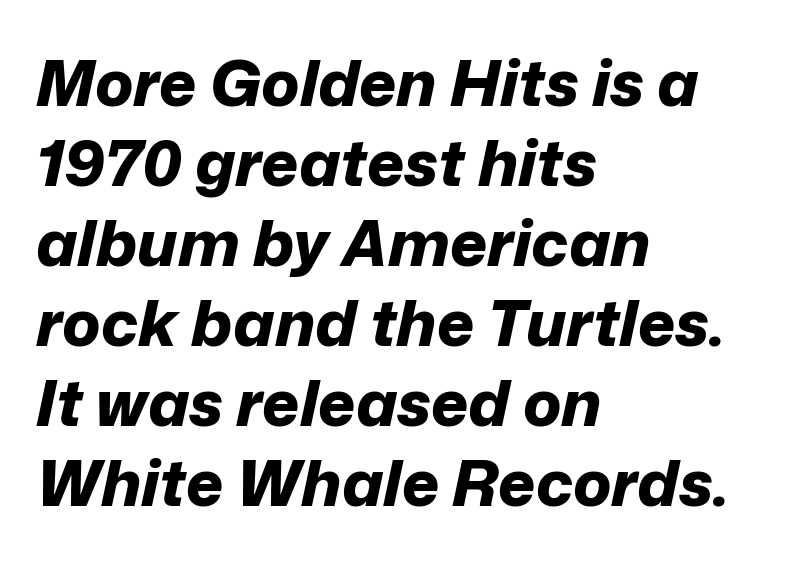
{"italic": "yes", "lean": "right", "slant_degrees": 12, "bold": "yes", "weight": "bold", "width": "normal", "stroke_contrast": "low", "x_height": "medium", "monospaced": "no", "underline": "no", "align": "left", "line_spacing": "normal", "line_spacing_ratio": 1.25, "letter_spacing": "normal", "letter_spacing_em": 0.0, "glyph_px": 64}
